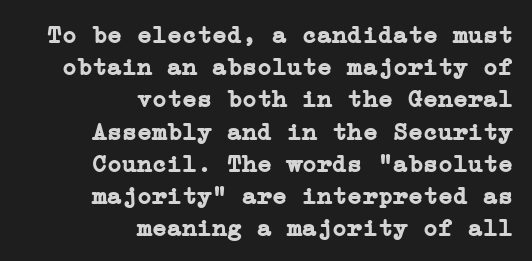
Q: Is the text bold? A: Yes.
Q: Is the text italic (slanted)? A: No, it is upright.
Q: Is the text underlined? A: No.
Q: How is the paragraph aligned? A: Right-aligned.
Q: Is the spacing between letters normal or unusually wide? A: Normal.
Q: Is the spacing between lines tight, normal or loose? A: Normal.
